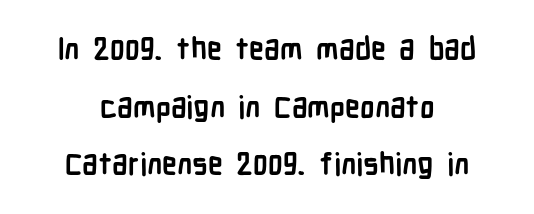
{"serif": "no", "italic": "no", "bold": "yes", "weight": "semibold", "width": "condensed", "stroke_contrast": "low", "x_height": "medium", "monospaced": "no", "underline": "no", "line_spacing": "loose", "line_spacing_ratio": 1.92, "letter_spacing": "normal", "letter_spacing_em": 0.0, "glyph_px": 30}
